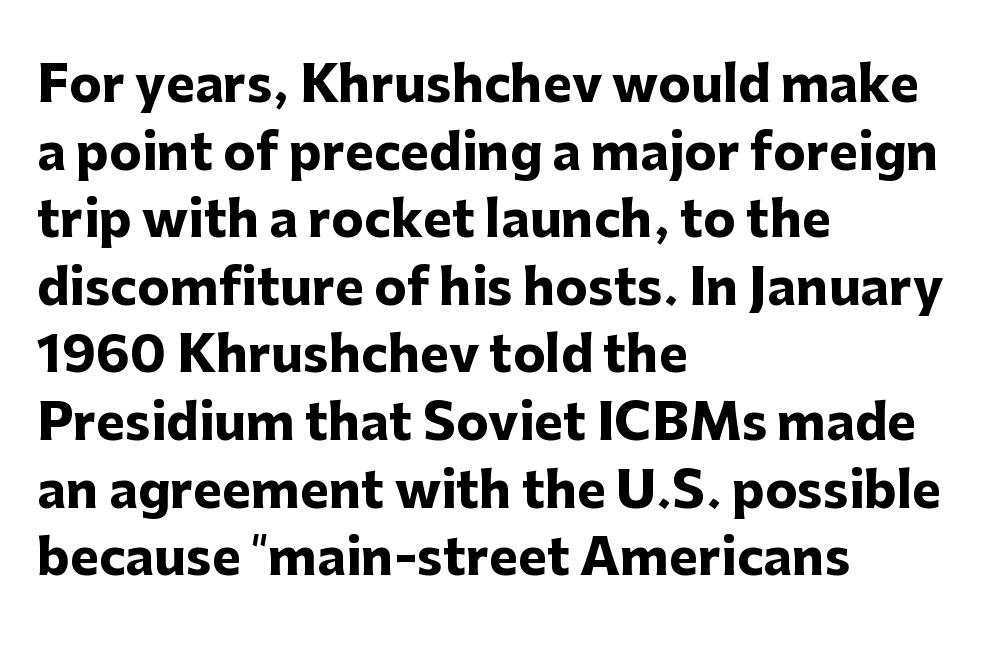
No feet cap the strokes, marking this as sans-serif type. Ascenders rise straight up at ninety degrees. This rendering uses left alignment, leaving the right contour irregular. The rendering uses a bold face; every stroke is thick and dark. Between one letter and the next there's only the usual sliver of space. Each letter keeps its own natural width here, so spacing adapts to shape.
